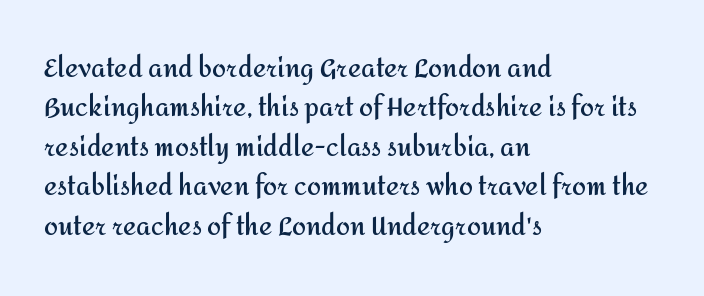
Q: Is the text bold? A: Yes.
Q: Is the text italic (slanted)? A: No, it is upright.
Q: Is the text underlined? A: No.
Q: How is the paragraph aligned? A: Left-aligned.
Q: Is the spacing between letters normal or unusually wide? A: Normal.
Q: Is the spacing between lines tight, normal or loose? A: Normal.
